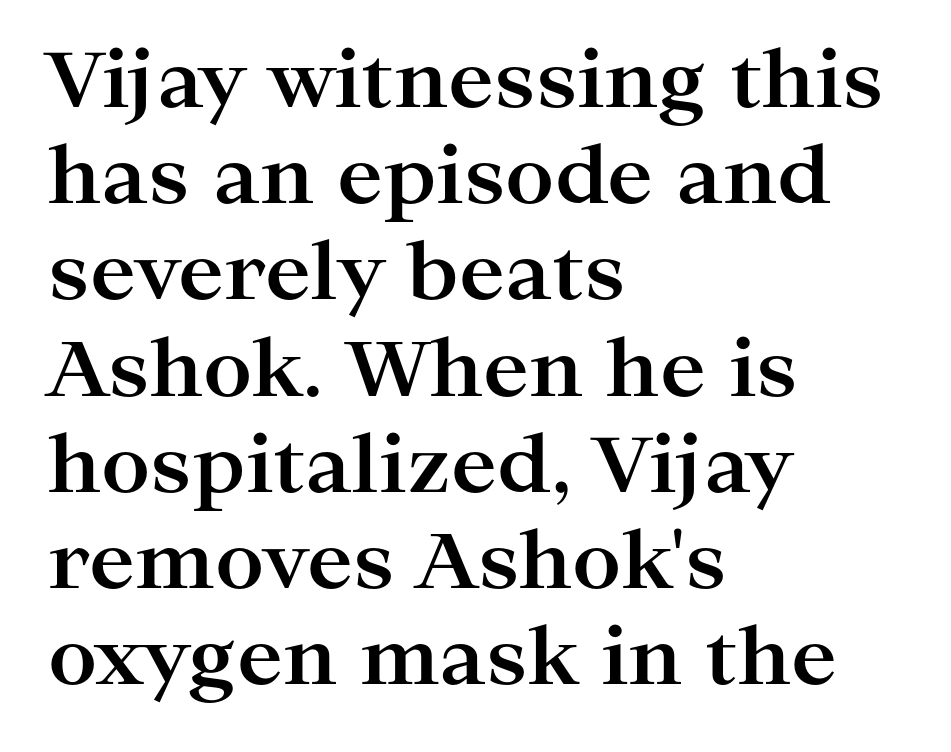
The image shows 77 px bold, wide serif type, upright; set left-aligned, normal line spacing (1.25x), normal letter spacing, not underlined; high stroke contrast and a medium x-height.
